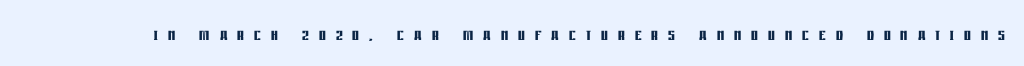
The line texture is sparse and dotted thanks to wide tracking. Unmarked baselines from the first word to the last. Set as a true bold cut, around the 700 mark. Posture: vertical.
